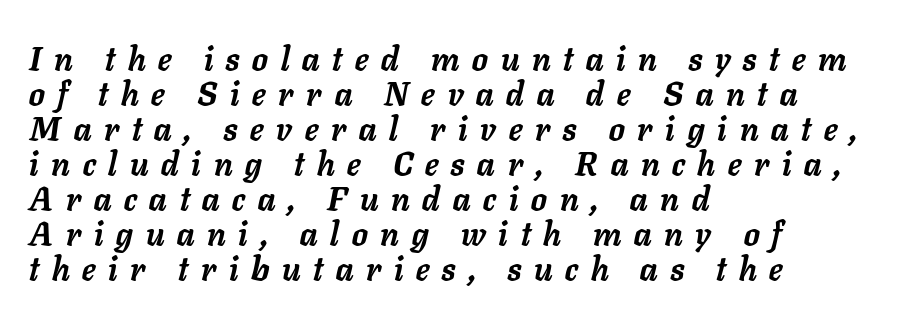
{"italic": "yes", "lean": "right", "slant_degrees": 11, "bold": "yes", "weight": "semibold", "width": "normal", "stroke_contrast": "low", "x_height": "medium", "monospaced": "no", "underline": "no", "align": "left", "line_spacing": "tight", "line_spacing_ratio": 1.06, "letter_spacing": "wide", "letter_spacing_em": 0.39, "glyph_px": 33}
